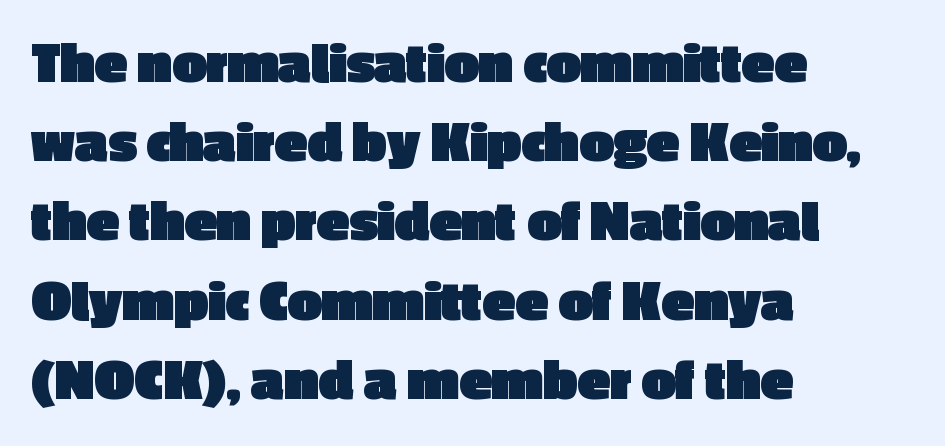
The image shows 60 px heavy sans-serif type, upright; set left-aligned, normal line spacing (1.32x), normal letter spacing, not underlined; a medium x-height.
